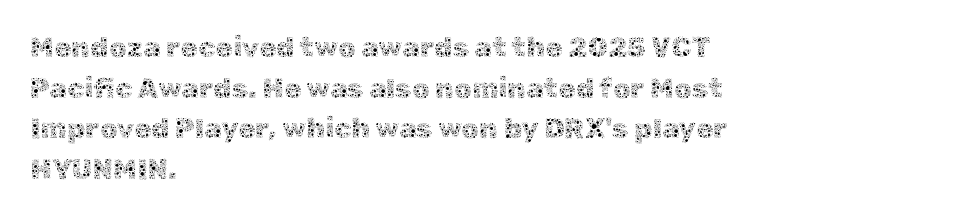
Q: Is the text bold? A: No.
Q: Is the text italic (slanted)? A: No, it is upright.
Q: Is the text underlined? A: No.
Q: How is the paragraph aligned? A: Left-aligned.
Q: Is the spacing between letters normal or unusually wide? A: Normal.
Q: Is the spacing between lines tight, normal or loose? A: Normal.
Q: Width (condensed, normal, or wide)? A: Normal.
Q: x-height? A: Medium.
Q: Monospaced? A: No.
